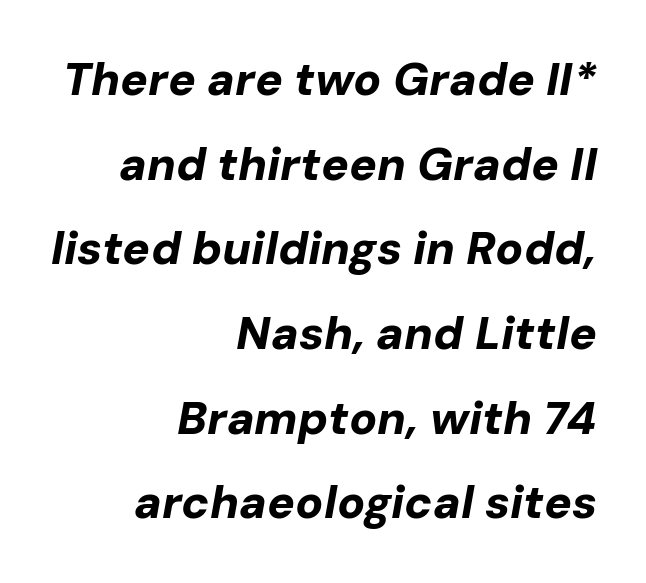
Q: Is the text bold? A: Yes.
Q: Is the text italic (slanted)? A: Yes, it leans right by about 10 degrees.
Q: Is the text underlined? A: No.
Q: How is the paragraph aligned? A: Right-aligned.
Q: Is the spacing between letters normal or unusually wide? A: Normal.
Q: Width (condensed, normal, or wide)? A: Normal.
Q: Stroke contrast? A: Low.
Q: x-height? A: Medium.
Q: Monospaced? A: No.
